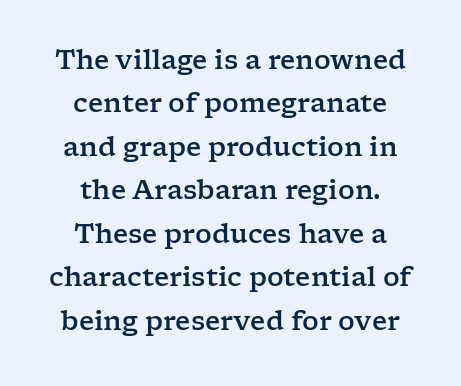
{"italic": "no", "underline": "no", "line_spacing": "normal", "line_spacing_ratio": 1.67, "letter_spacing": "normal", "letter_spacing_em": 0.0, "glyph_px": 26}
